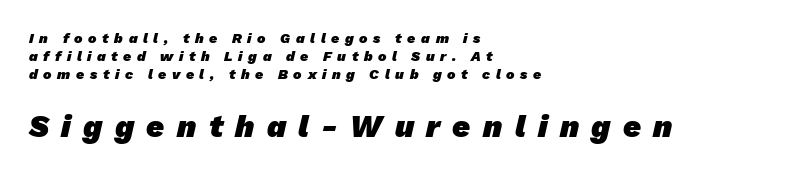
Words appear elongated and porous because spacing is wide. Letters rest on an invisible, unmarked baseline. The paragraph shown leans on its left margin. Notice how descenders clear the ascenders below comfortably — that's standard leading.
